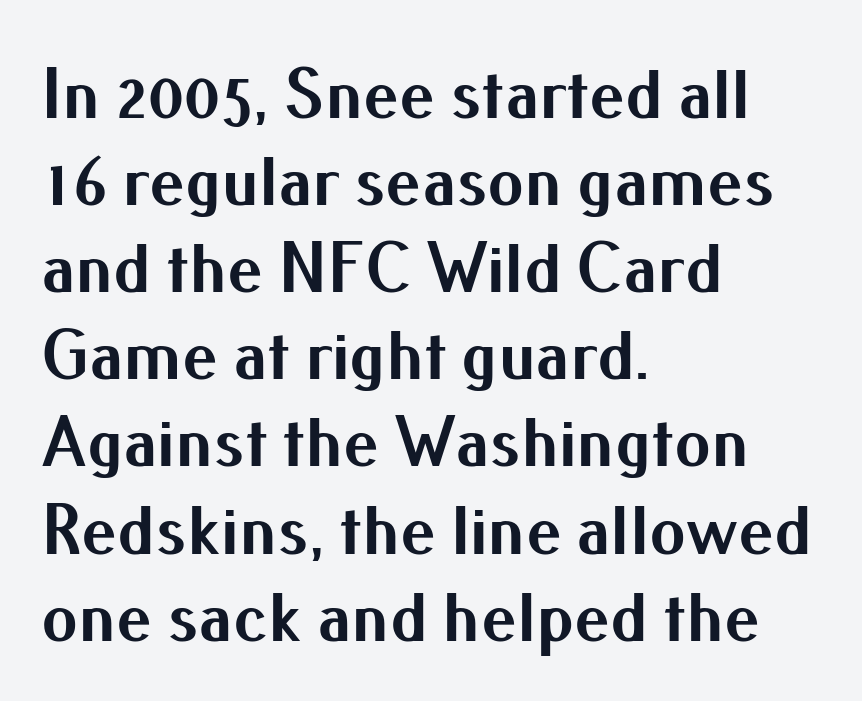
Left-aligned paragraph, ragged on the right. Quick note: not italic, upright. These lines are rendered in a variable-pitch font. Descender tails drop into unmarked territory. Observe the absence of serifs on each vertical stroke in this sample. The face used here is rendered with its standard letterfit.
